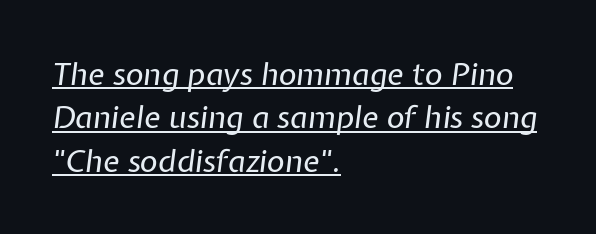
The paragraph shown leans on its left margin. The passage shown has conventional tracking throughout. Honestly, the underline is the first thing you notice here. Is this a fixed-width face? No — the glyphs have proportional, varying widths.
